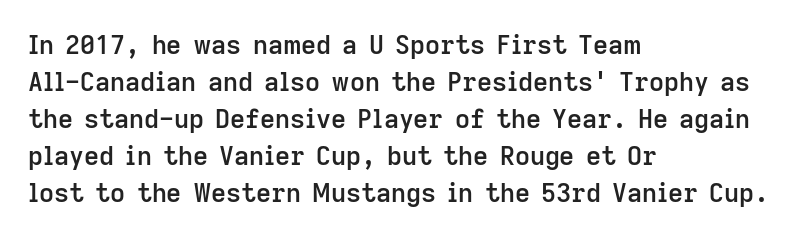
The image shows 26 px text type, upright; set left-aligned, normal line spacing (1.42x), normal letter spacing, not underlined.
